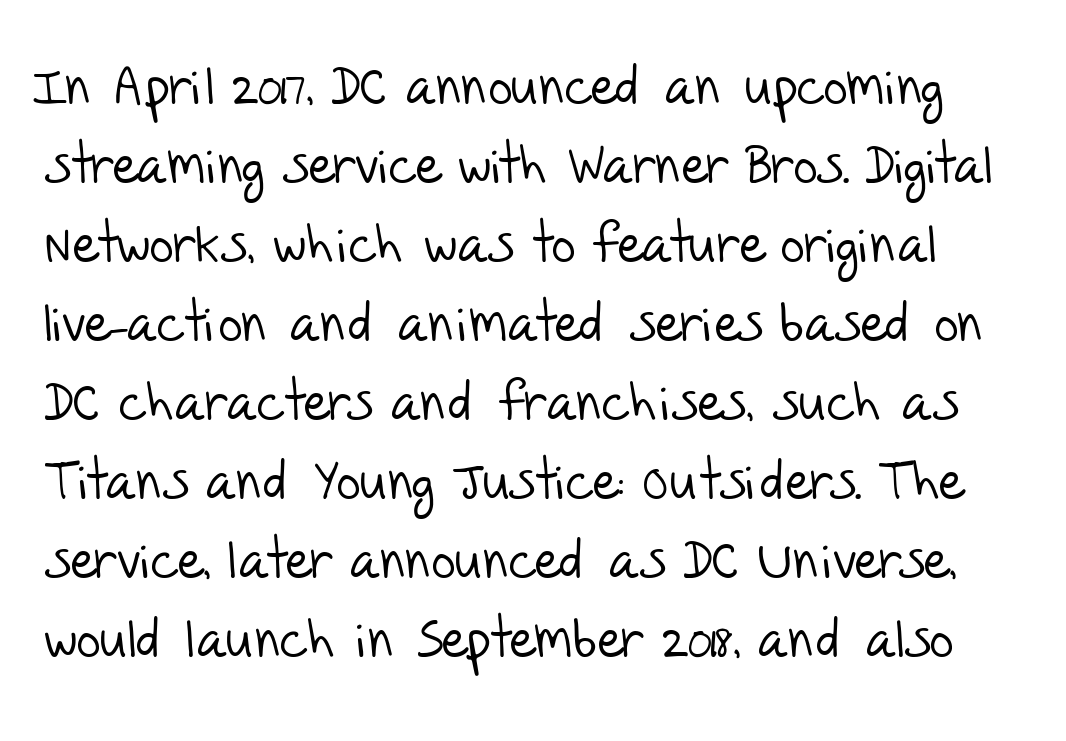
The image shows 53 px light sans-serif type; set normal line spacing (1.49x), normal letter spacing, not underlined; low stroke contrast and a large x-height.
